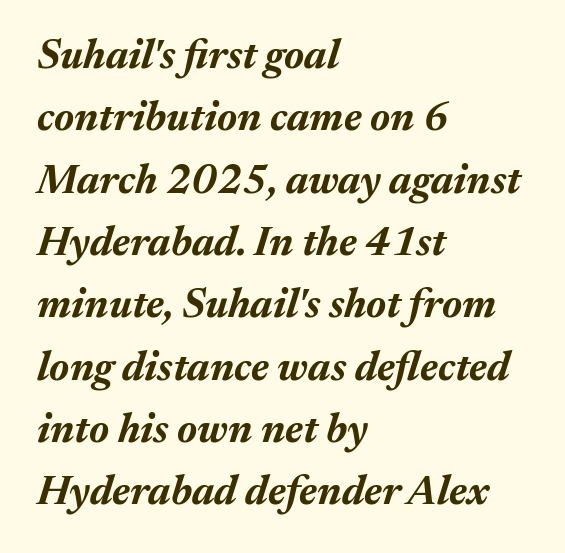
The image shows 41 px bold type, italic (leaning right); set left-aligned, normal line spacing (1.52x), normal letter spacing, not underlined; medium stroke contrast and a medium x-height.
